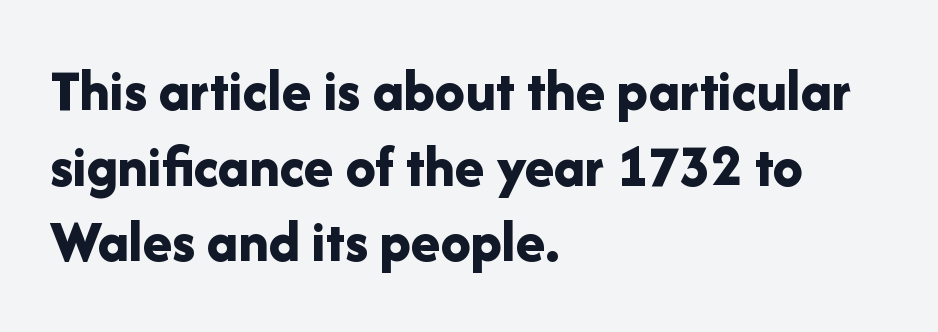
The image shows 60 px bold sans-serif type, upright; set left-aligned, normal line spacing (1.26x), normal letter spacing, not underlined; low stroke contrast and a medium x-height.
